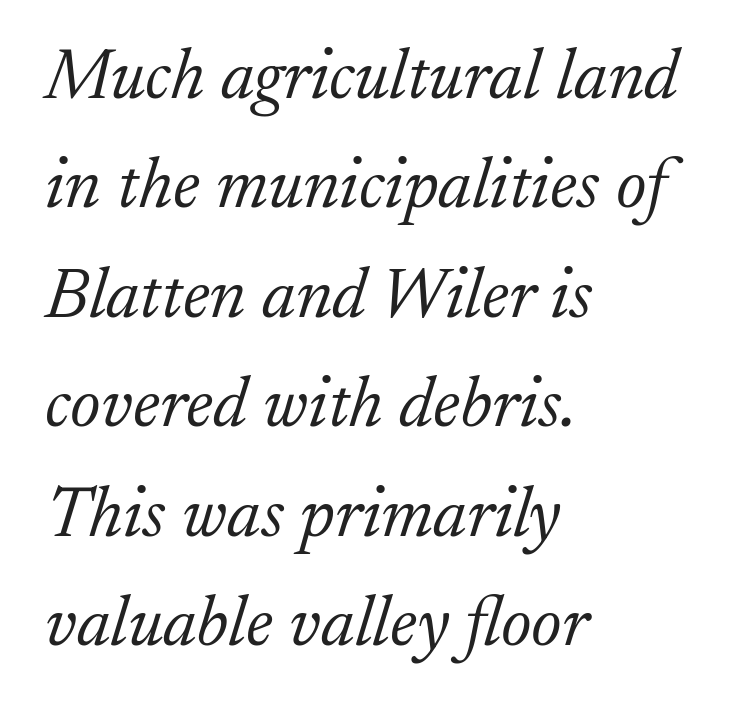
Q: Is the text bold? A: No.
Q: Is the text italic (slanted)? A: Yes, it leans right by about 17 degrees.
Q: Is the typeface a serif or a sans-serif typeface? A: Serif.
Q: Is the text underlined? A: No.
Q: How is the paragraph aligned? A: Left-aligned.
Q: Is the spacing between letters normal or unusually wide? A: Normal.
Q: Is the spacing between lines tight, normal or loose? A: Normal.
Q: Width (condensed, normal, or wide)? A: Normal.
Q: Stroke contrast? A: Low.
Q: x-height? A: Small.
Q: Monospaced? A: No.
